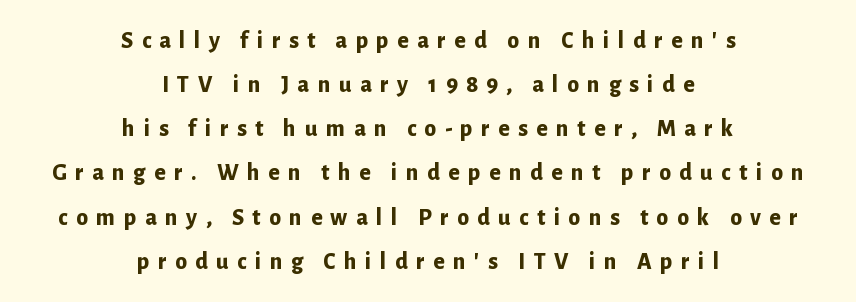
Honestly, there is no underline to notice here at all. Emphasis by weight is at full strength: bold. Each word looks stretched out because of the extra space between its letters. Do the letters lean? They stand straight.
